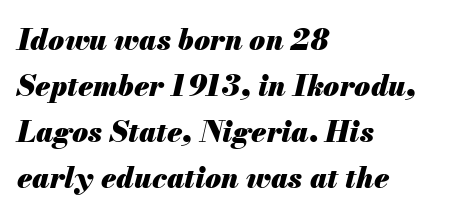
Q: Is the text bold? A: Yes.
Q: Is the text italic (slanted)? A: Yes, it leans right by about 13 degrees.
Q: Is the text underlined? A: No.
Q: How is the paragraph aligned? A: Left-aligned.
Q: Is the spacing between letters normal or unusually wide? A: Normal.
Q: Is the spacing between lines tight, normal or loose? A: Normal.
Q: Width (condensed, normal, or wide)? A: Normal.
Q: Stroke contrast? A: Medium.
Q: x-height? A: Small.
Q: Monospaced? A: No.
